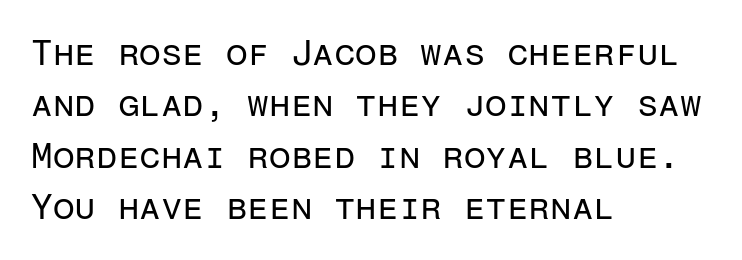
{"serif": "no", "italic": "no", "bold": "no", "weight": "regular", "width": "normal", "stroke_contrast": "low", "x_height": "medium", "monospaced": "yes", "underline": "no", "align": "left", "line_spacing": "normal", "line_spacing_ratio": 1.47, "letter_spacing": "normal", "letter_spacing_em": 0.0, "glyph_px": 35}
